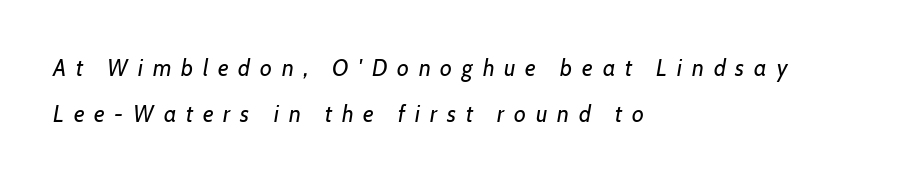
Q: Is the text bold? A: No.
Q: Is the text italic (slanted)? A: Yes, it leans right by about 7 degrees.
Q: Is the text underlined? A: No.
Q: How is the paragraph aligned? A: Left-aligned.
Q: Is the spacing between letters normal or unusually wide? A: Unusually wide.
Q: Is the spacing between lines tight, normal or loose? A: Loose.
